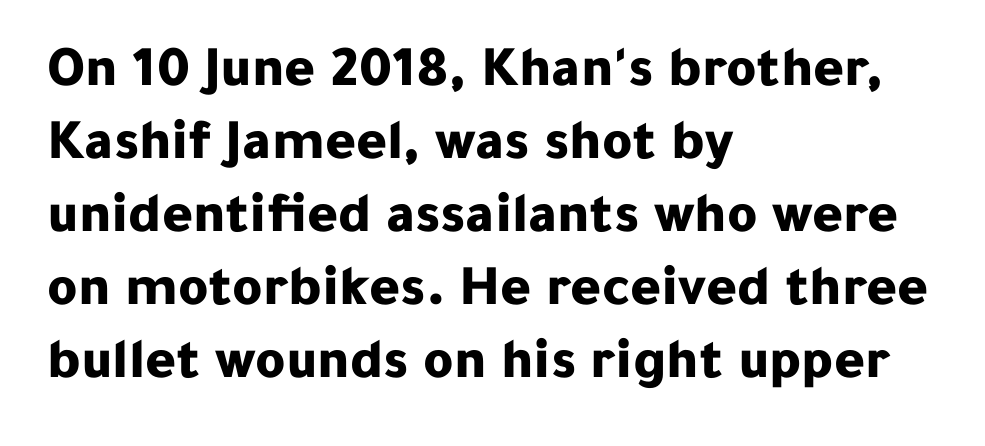
You could not count columns in this text — the font is proportionally spaced. Classification — sans serif. Vertical spacing — default. Visually the block forms a straight wall on the left and a jagged coastline on the right. Check the space under the baseline: it is left empty.
